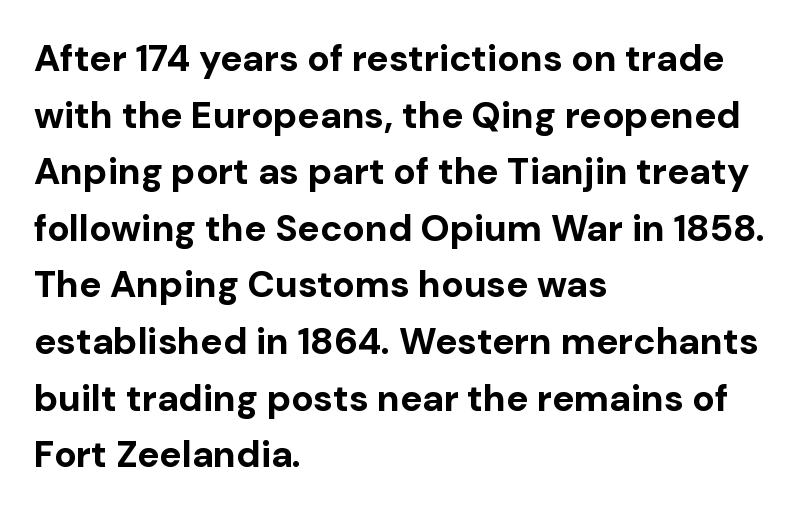
The image shows 37 px bold sans-serif type, upright; set left-aligned, normal line spacing (1.53x), normal letter spacing, not underlined; low stroke contrast and a medium x-height.
